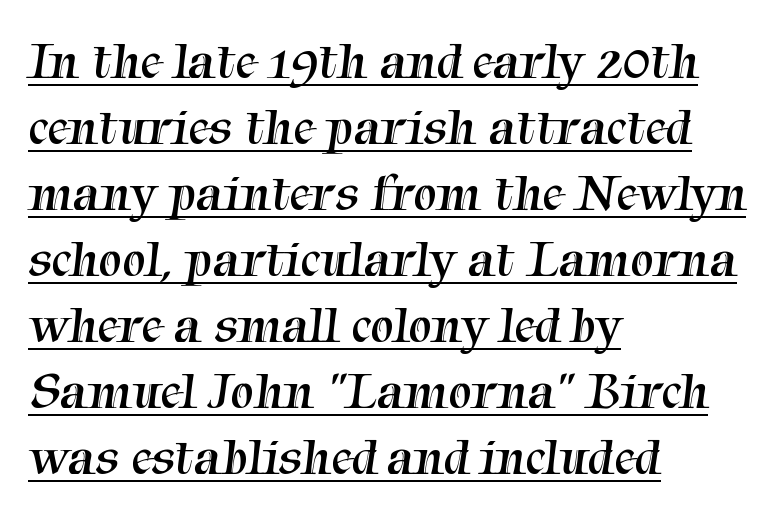
{"serif": "yes", "bold": "no", "weight": "regular", "width": "normal", "stroke_contrast": "medium", "x_height": "medium", "monospaced": "no", "underline": "yes", "align": "left", "line_spacing": "normal", "line_spacing_ratio": 1.27, "letter_spacing": "normal", "letter_spacing_em": 0.0, "glyph_px": 52}
